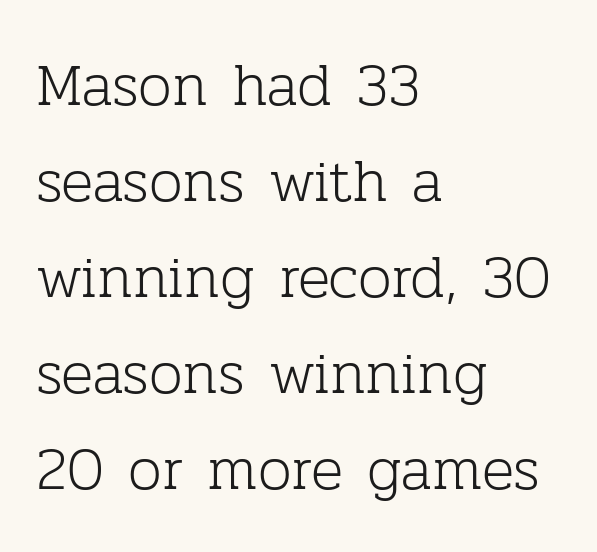
{"serif": "yes", "italic": "no", "bold": "no", "weight": "light", "width": "normal", "stroke_contrast": "low", "x_height": "medium", "monospaced": "no", "underline": "no", "align": "left", "line_spacing": "normal", "line_spacing_ratio": 1.6, "letter_spacing": "normal", "letter_spacing_em": 0.0, "glyph_px": 60}
